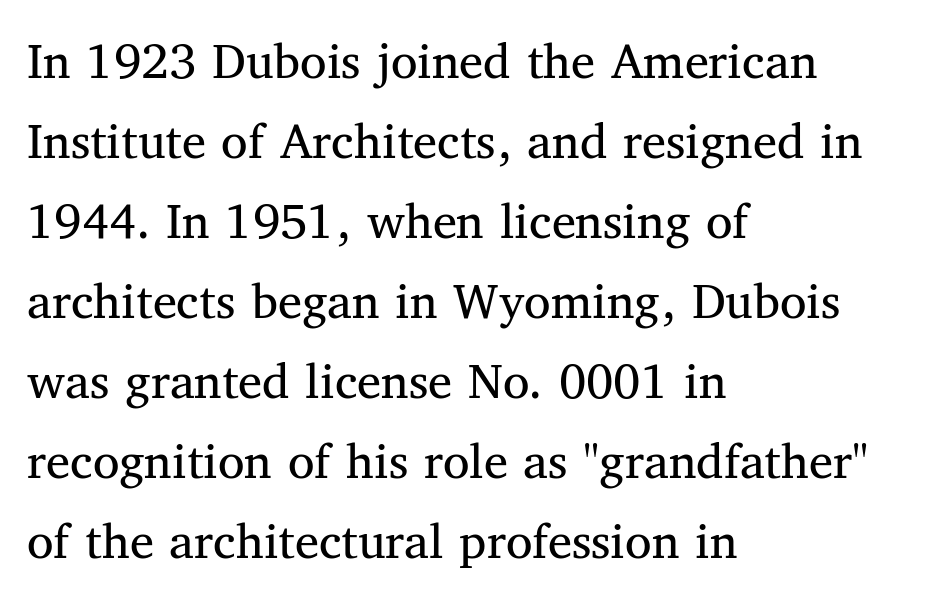
Q: Is the text bold? A: No.
Q: Is the text italic (slanted)? A: No, it is upright.
Q: Is the typeface a serif or a sans-serif typeface? A: Serif.
Q: Is the text underlined? A: No.
Q: How is the paragraph aligned? A: Left-aligned.
Q: Is the spacing between letters normal or unusually wide? A: Normal.
Q: Is the spacing between lines tight, normal or loose? A: Normal.
Q: Width (condensed, normal, or wide)? A: Normal.
Q: Stroke contrast? A: Medium.
Q: x-height? A: Medium.
Q: Monospaced? A: No.
